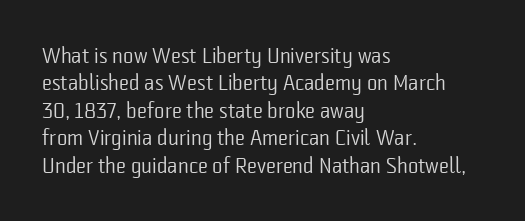
Q: Is the text bold? A: No.
Q: Is the text italic (slanted)? A: No, it is upright.
Q: Is the text underlined? A: No.
Q: How is the paragraph aligned? A: Left-aligned.
Q: Is the spacing between letters normal or unusually wide? A: Normal.
Q: Is the spacing between lines tight, normal or loose? A: Normal.
